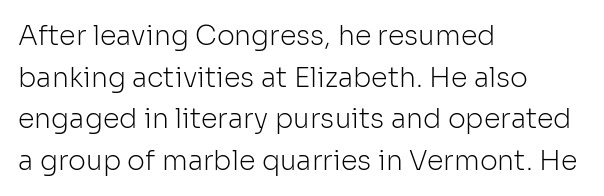
{"italic": "no", "bold": "no", "underline": "no", "align": "left", "line_spacing": "normal", "line_spacing_ratio": 1.54, "letter_spacing": "normal", "letter_spacing_em": 0.0, "glyph_px": 27}
